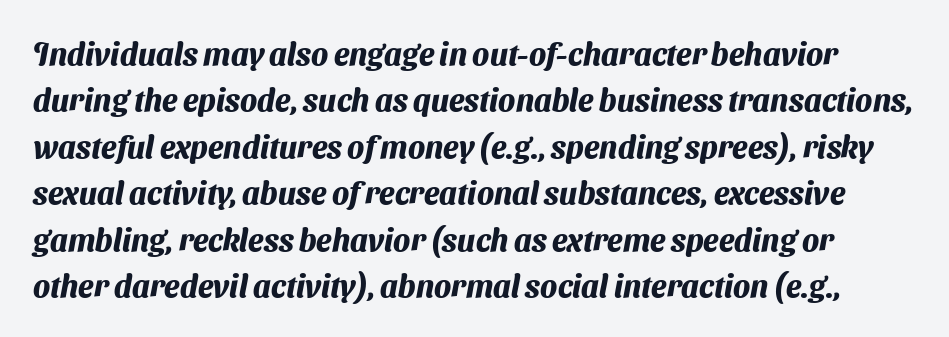
{"serif": "no", "bold": "yes", "weight": "heavy", "width": "normal", "stroke_contrast": "medium", "x_height": "medium", "monospaced": "no", "underline": "no", "line_spacing": "normal", "line_spacing_ratio": 1.5, "letter_spacing": "normal", "letter_spacing_em": 0.0, "glyph_px": 31}
